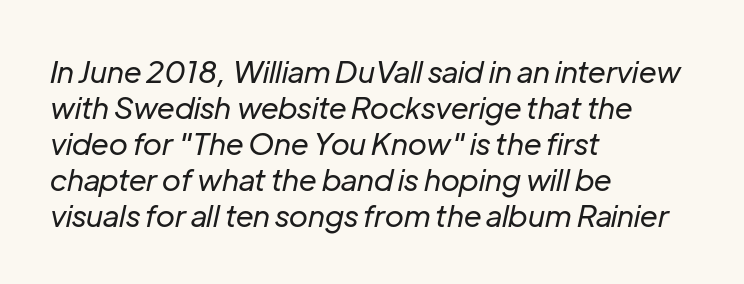
{"italic": "yes", "lean": "right", "slant_degrees": 12, "bold": "no", "weight": "regular", "width": "normal", "stroke_contrast": "low", "x_height": "medium", "monospaced": "no", "underline": "no", "align": "left", "line_spacing_ratio": 1.2, "letter_spacing": "normal", "letter_spacing_em": 0.0, "glyph_px": 30}
